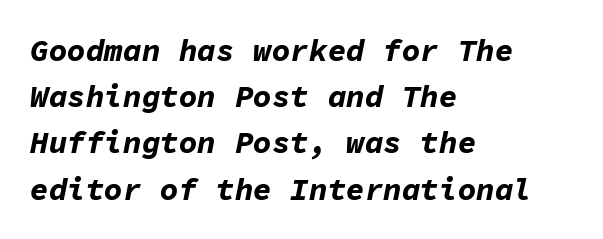
{"italic": "yes", "lean": "right", "slant_degrees": 11, "bold": "yes", "weight": "bold", "width": "normal", "stroke_contrast": "low", "x_height": "medium", "monospaced": "yes", "underline": "no", "align": "left", "line_spacing": "normal", "line_spacing_ratio": 1.49, "letter_spacing": "normal", "letter_spacing_em": 0.0, "glyph_px": 31}
